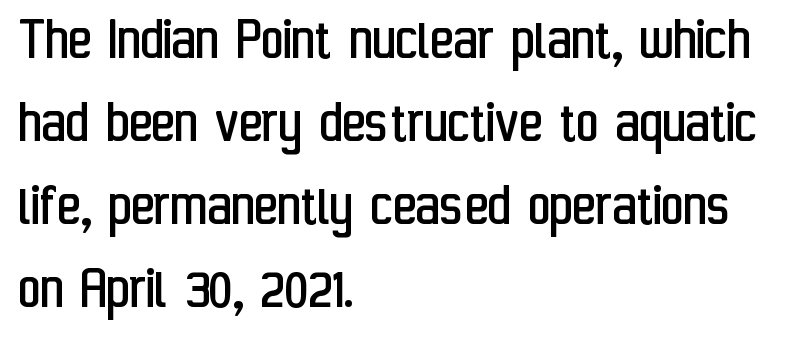
The image shows 63 px regular-weight, condensed sans-serif type, upright; set left-aligned, normal line spacing (1.32x), normal letter spacing, not underlined; low stroke contrast and a medium x-height.
